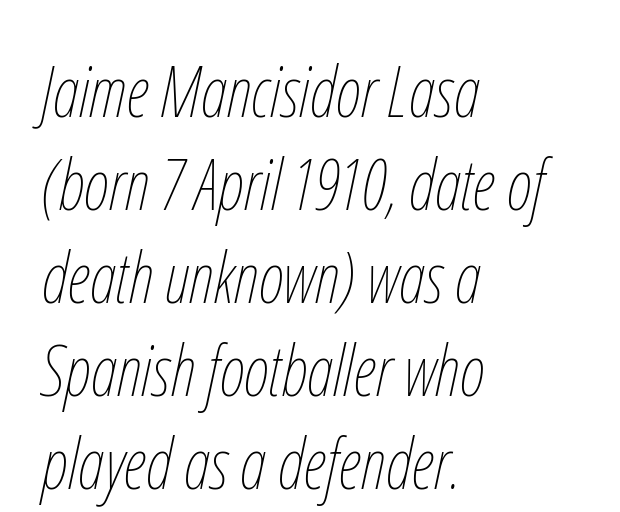
No word sits above an underline. Inter-character spacing is left at the font's built-in metrics. The passage shown is not bold in any degree. Is this a fixed-width face? No — the glyphs have proportional, varying widths.
